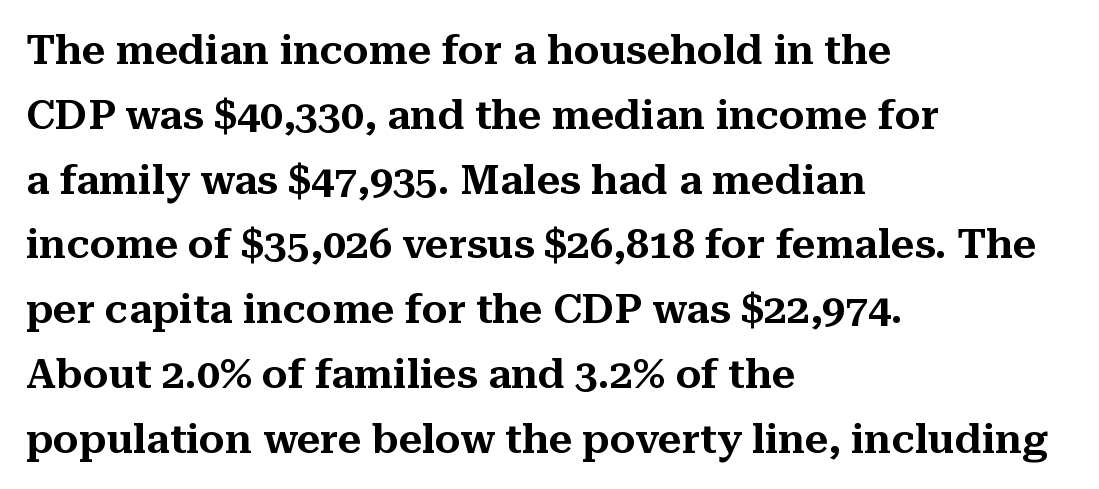
Q: Is the text italic (slanted)? A: No, it is upright.
Q: Is the typeface a serif or a sans-serif typeface? A: Serif.
Q: Is the text underlined? A: No.
Q: How is the paragraph aligned? A: Left-aligned.
Q: Is the spacing between letters normal or unusually wide? A: Normal.
Q: Is the spacing between lines tight, normal or loose? A: Normal.
Q: Width (condensed, normal, or wide)? A: Normal.
Q: Stroke contrast? A: Medium.
Q: x-height? A: Medium.
Q: Monospaced? A: No.
